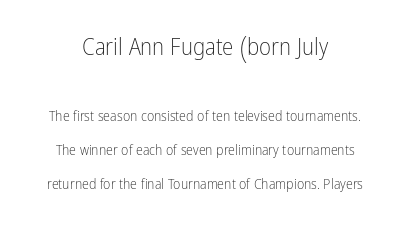
Q: Is the text bold? A: No.
Q: Is the text italic (slanted)? A: No, it is upright.
Q: Is the text underlined? A: No.
Q: How is the paragraph aligned? A: Centered.
Q: Is the spacing between letters normal or unusually wide? A: Normal.
Q: Is the spacing between lines tight, normal or loose? A: Loose.
Q: Which block of text is set in a larger size, the first (top) or the second (bottom)? A: The first (top) one.
